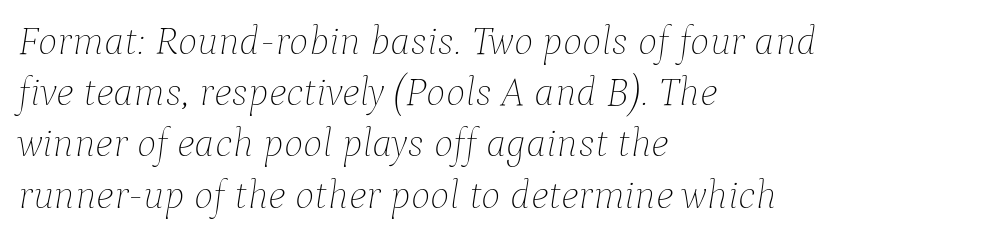
Underlining? Definitely not there. The vertical gap from one line to the next is medium. When letters slant like this, we call the style italic. The letters look calm and open, with moderate or lighter stems. Every row of glyphs begins at an identical x-position on the left.
